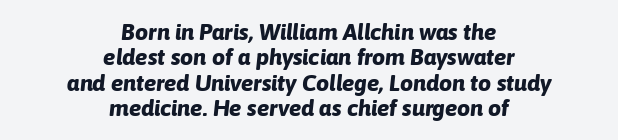
The image shows 23 px bold type, italic (leaning right); set centered, tight line spacing (1.1x), normal letter spacing, not underlined.
